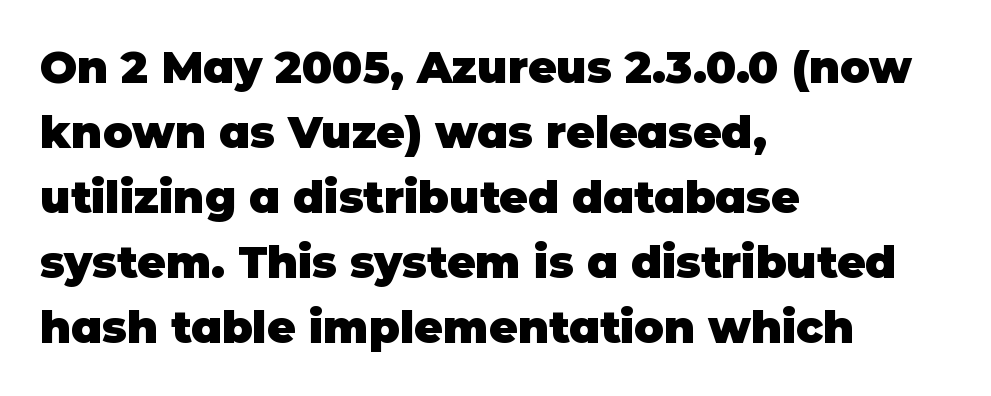
The image shows 44 px heavy sans-serif type, upright; set left-aligned, normal line spacing (1.48x), normal letter spacing, not underlined; low stroke contrast and a large x-height.
